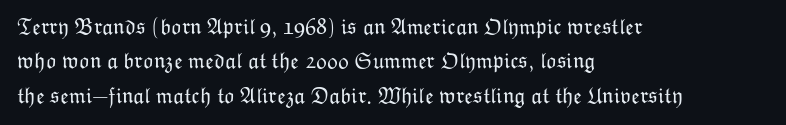
The image shows 22 px text type, upright; set left-aligned, normal line spacing (1.56x), normal letter spacing, not underlined.
